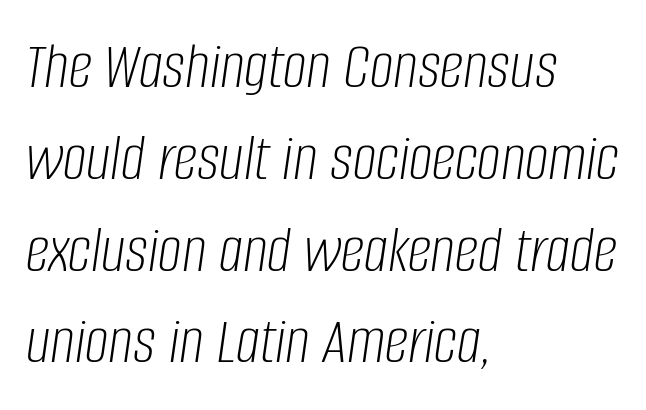
What stands out about the letter spacing? Nothing — it is the standard amount. No letter is thick-stroked: the sample isn't bold. The block of text has a typical density, with ordinary space between rows. Do the characters align in a grid? No, the font is proportional. Each line starts at the same left margin while the right side varies. Slanted lettering throughout.
